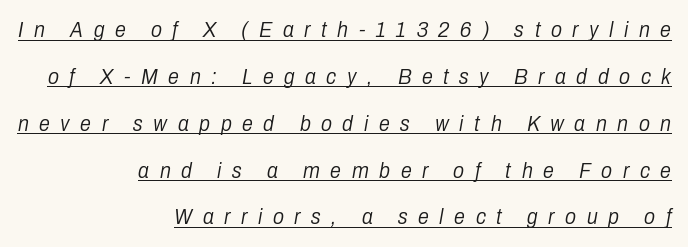
An italicized treatment has been applied to the whole sample. The paragraph has a hard right edge and a soft left edge. A rule runs beneath these lines of type. Loosely led — the rows are spread out. There is plenty of visible air inserted between adjacent glyphs.
